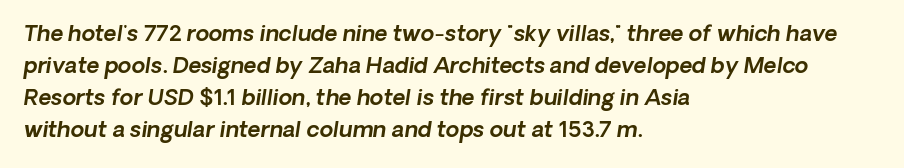
The image shows 22 px text type; set left-aligned, normal line spacing (1.46x), normal letter spacing, not underlined.
